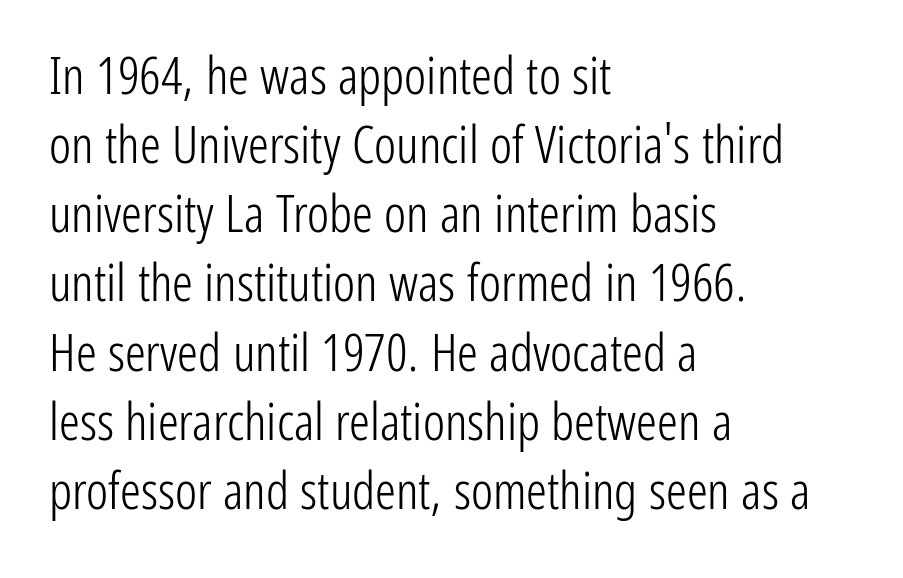
The strokes carry an ordinary text weight at most. Descenders hang freely into open space. The lines are quadded left. These lines are composed in type without serifs.
